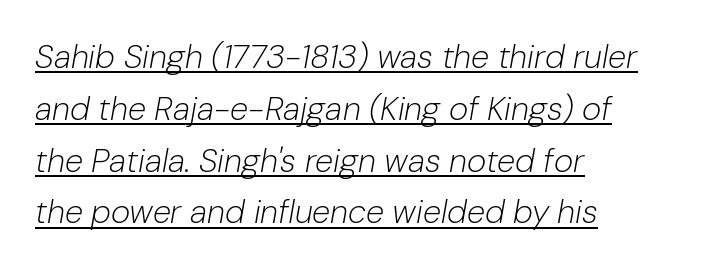
{"italic": "yes", "lean": "right", "slant_degrees": 10, "bold": "no", "weight": "light", "width": "normal", "stroke_contrast": "low", "x_height": "medium", "monospaced": "no", "underline": "yes", "align": "left", "line_spacing": "normal", "line_spacing_ratio": 1.57, "letter_spacing": "normal", "letter_spacing_em": 0.0, "glyph_px": 33}
